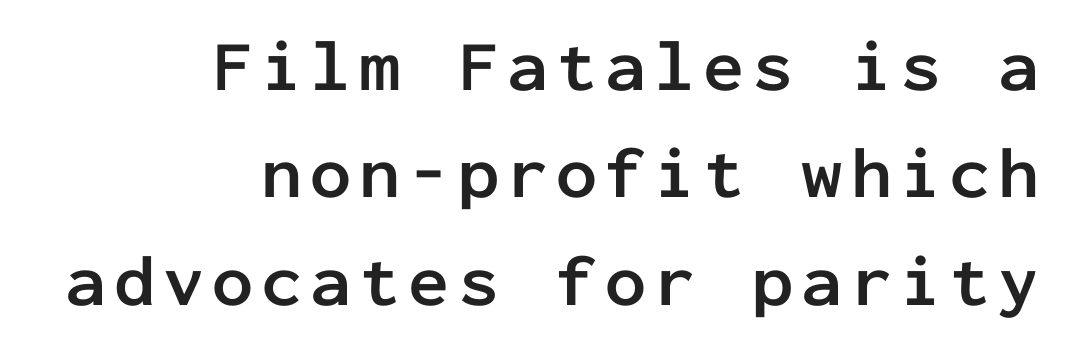
{"serif": "no", "italic": "no", "bold": "yes", "weight": "semibold", "width": "normal", "stroke_contrast": "low", "x_height": "medium", "monospaced": "yes", "underline": "no", "align": "right", "line_spacing": "normal", "line_spacing_ratio": 1.47, "glyph_px": 73}
